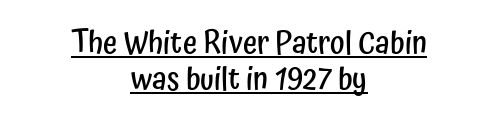
Q: Is the text bold? A: Semi-bold.
Q: Is the text italic (slanted)? A: No, it is upright.
Q: Is the typeface a serif or a sans-serif typeface? A: Sans-serif.
Q: Is the text underlined? A: Yes.
Q: How is the paragraph aligned? A: Centered.
Q: Is the spacing between letters normal or unusually wide? A: Normal.
Q: Width (condensed, normal, or wide)? A: Condensed.
Q: Stroke contrast? A: Low.
Q: x-height? A: Medium.
Q: Monospaced? A: No.
